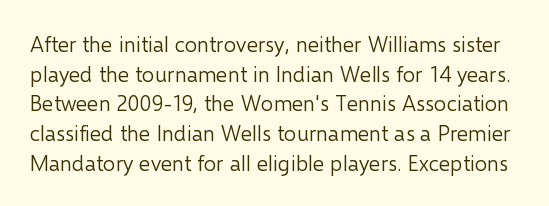
Q: Is the text bold? A: No.
Q: Is the text italic (slanted)? A: No, it is upright.
Q: Is the text underlined? A: No.
Q: Is the spacing between letters normal or unusually wide? A: Normal.
Q: Is the spacing between lines tight, normal or loose? A: Normal.
